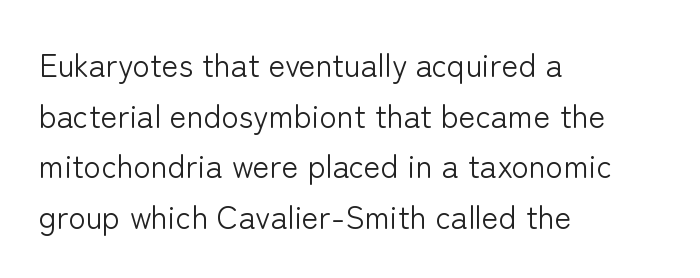
{"serif": "no", "italic": "no", "bold": "no", "weight": "light", "width": "normal", "stroke_contrast": "low", "x_height": "medium", "monospaced": "no", "underline": "no", "align": "left", "line_spacing": "normal", "line_spacing_ratio": 1.58, "letter_spacing": "normal", "letter_spacing_em": 0.0, "glyph_px": 32}
